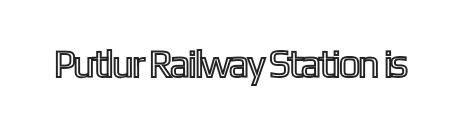
Q: Is the text italic (slanted)? A: No, it is upright.
Q: Is the text underlined? A: No.
Q: Is the spacing between letters normal or unusually wide? A: Normal.
Q: Width (condensed, normal, or wide)? A: Condensed.
Q: x-height? A: Medium.
Q: Monospaced? A: No.
